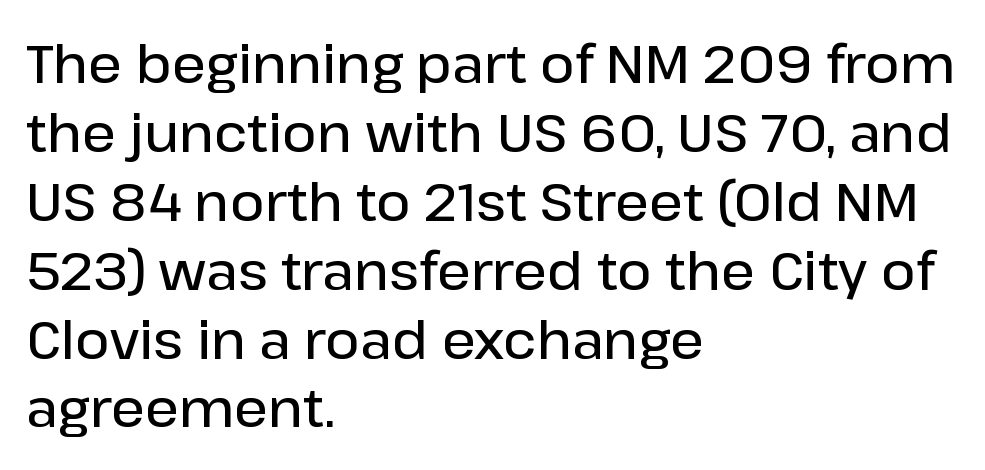
{"serif": "no", "italic": "no", "bold": "semi", "weight": "semibold", "width": "normal", "stroke_contrast": "low", "x_height": "medium", "monospaced": "no", "underline": "no", "align": "left", "line_spacing": "normal", "line_spacing_ratio": 1.3, "letter_spacing": "normal", "letter_spacing_em": 0.0, "glyph_px": 53}
